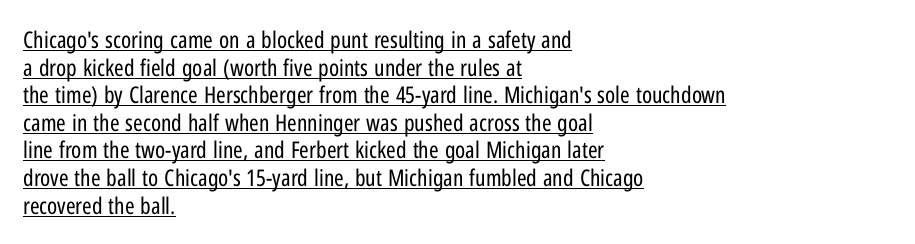
The passage shown has conventional tracking throughout. Underlining? Definitely there. Nothing heavy about these letters — not bold at all. Each line starts at the same left margin while the right side varies. Every stem runs plumb, perpendicular to the baseline.
